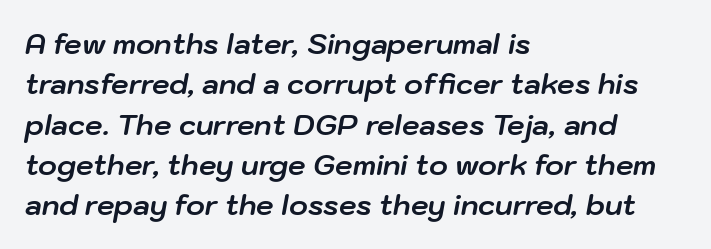
Q: Is the text bold? A: Yes.
Q: Is the text italic (slanted)? A: Yes, it leans right by about 10 degrees.
Q: Is the text underlined? A: No.
Q: How is the paragraph aligned? A: Left-aligned.
Q: Is the spacing between letters normal or unusually wide? A: Normal.
Q: Is the spacing between lines tight, normal or loose? A: Normal.
Q: Width (condensed, normal, or wide)? A: Normal.
Q: Stroke contrast? A: Low.
Q: x-height? A: Medium.
Q: Monospaced? A: No.
